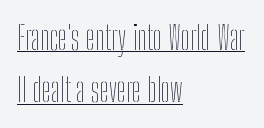
Q: Is the text bold? A: No.
Q: Is the text italic (slanted)? A: No, it is upright.
Q: Is the text underlined? A: Yes.
Q: How is the paragraph aligned? A: Left-aligned.
Q: Is the spacing between letters normal or unusually wide? A: Normal.
Q: Is the spacing between lines tight, normal or loose? A: Normal.
Q: Width (condensed, normal, or wide)? A: Condensed.
Q: Stroke contrast? A: Low.
Q: x-height? A: Medium.
Q: Monospaced? A: No.
